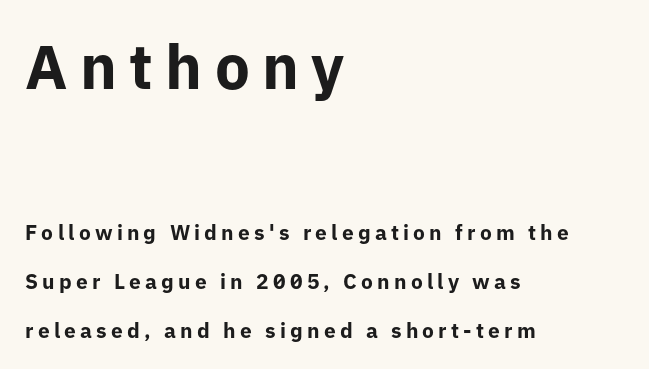
{"serif": "no", "italic": "no", "bold": "yes", "weight": "bold", "width": "normal", "stroke_contrast": "low", "x_height": "medium", "monospaced": "no", "underline": "no", "align": "left", "line_spacing": "loose", "line_spacing_ratio": 2.32, "letter_spacing": "wide", "letter_spacing_em": 0.2, "larger_block": "first", "size_ratio": 2.95, "glyph_px": 62}
